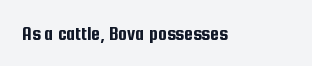
{"italic": "no", "underline": "no", "letter_spacing": "normal", "letter_spacing_em": 0.0, "glyph_px": 20}
